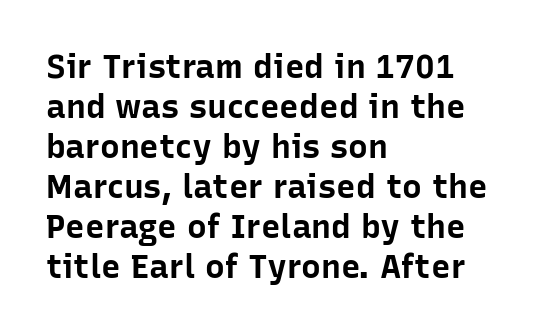
Q: Is the text bold? A: Yes.
Q: Is the text italic (slanted)? A: No, it is upright.
Q: Is the typeface a serif or a sans-serif typeface? A: Sans-serif.
Q: Is the text underlined? A: No.
Q: How is the paragraph aligned? A: Left-aligned.
Q: Is the spacing between letters normal or unusually wide? A: Normal.
Q: Width (condensed, normal, or wide)? A: Normal.
Q: Stroke contrast? A: Low.
Q: x-height? A: Medium.
Q: Monospaced? A: No.
